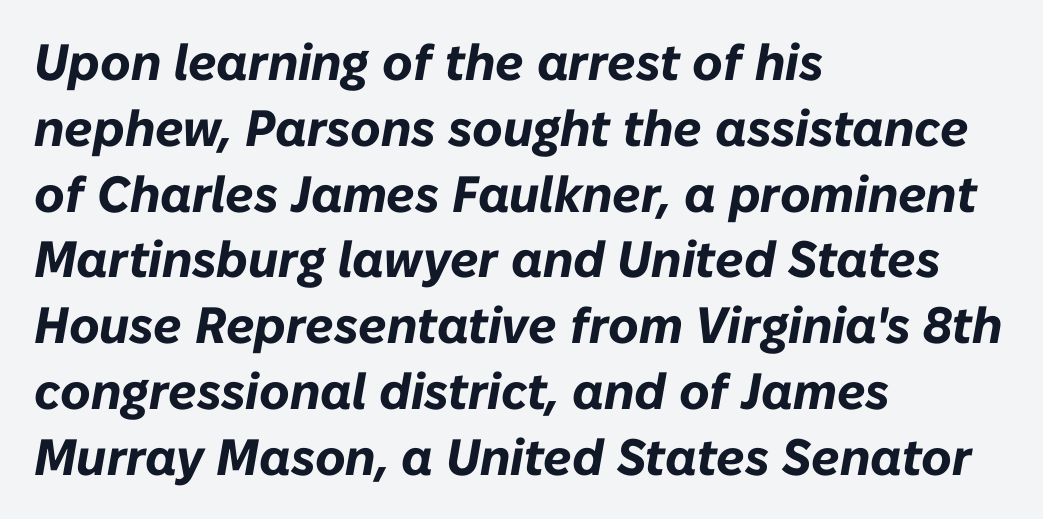
The image shows 51 px bold type, italic (leaning right); set left-aligned, normal line spacing (1.29x), normal letter spacing, not underlined; low stroke contrast and a medium x-height.
